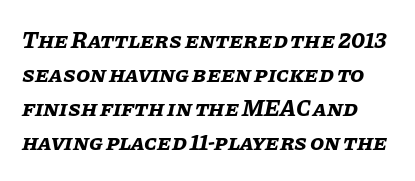
{"italic": "yes", "lean": "right", "slant_degrees": 11, "bold": "yes", "underline": "no", "line_spacing": "normal", "line_spacing_ratio": 1.48, "letter_spacing": "normal", "letter_spacing_em": 0.0, "glyph_px": 23}
